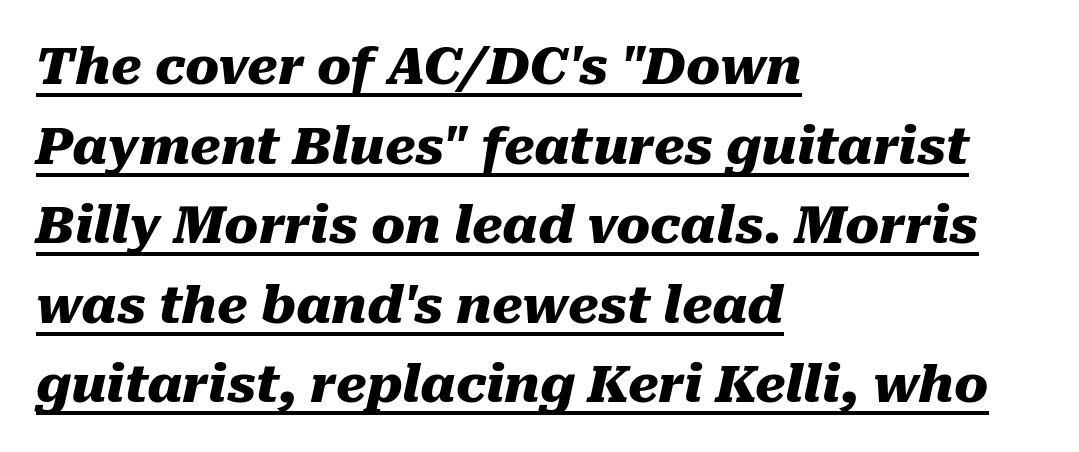
{"italic": "yes", "lean": "right", "slant_degrees": 10, "bold": "yes", "weight": "heavy", "width": "normal", "stroke_contrast": "medium", "x_height": "medium", "monospaced": "no", "underline": "yes", "align": "left", "line_spacing": "normal", "line_spacing_ratio": 1.56, "letter_spacing": "normal", "letter_spacing_em": 0.0, "glyph_px": 51}
